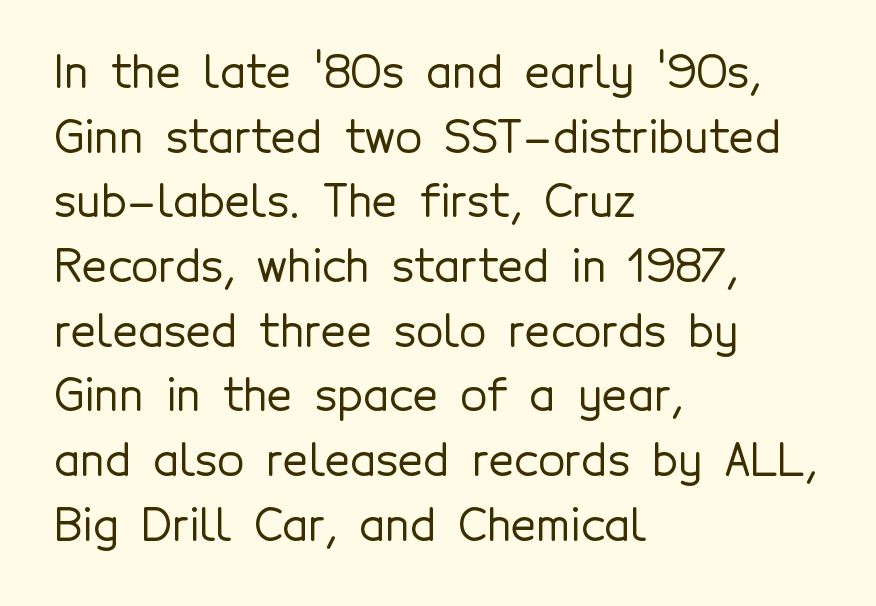
{"serif": "no", "italic": "no", "width": "normal", "x_height": "medium", "monospaced": "no", "underline": "no", "align": "left", "line_spacing": "normal", "line_spacing_ratio": 1.47, "letter_spacing": "normal", "letter_spacing_em": 0.0, "glyph_px": 44}
